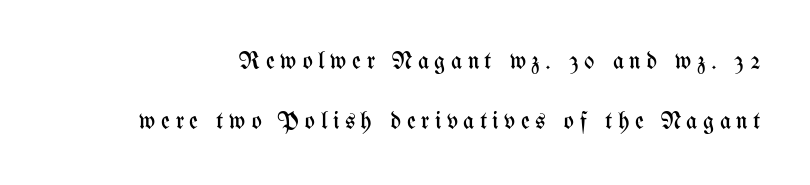
{"italic": "no", "bold": "no", "underline": "no", "line_spacing": "loose", "line_spacing_ratio": 2.49, "letter_spacing": "wide", "letter_spacing_em": 0.23, "glyph_px": 24}
